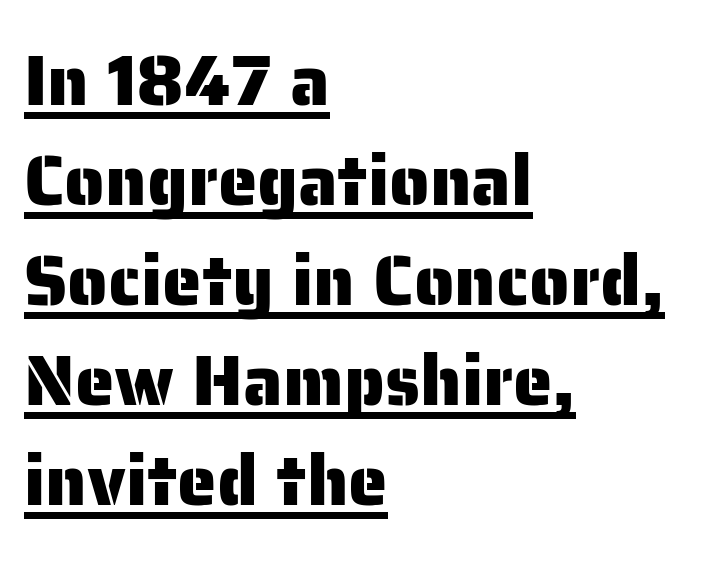
The glyphs in this specimen are sans serif. The rendering uses a moderate line-height, typical for paragraphs. You can see a thin bar hugging the bottom of the glyphs. The face used here is proportionally spaced, like ordinary book or web type. The lettering stays uniformly vertical, giving the passage a roman look. Alignment: flush left.
